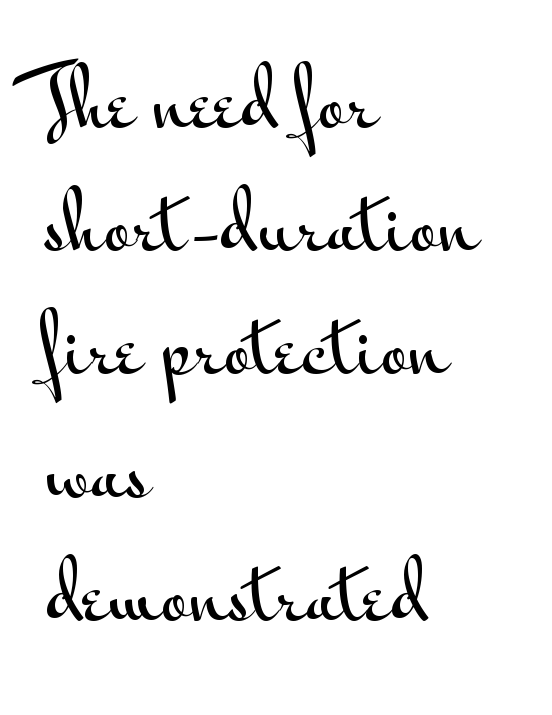
The image shows 77 px wide sans-serif type; set left-aligned, normal line spacing (1.6x), normal letter spacing, not underlined; medium stroke contrast and a small x-height.
